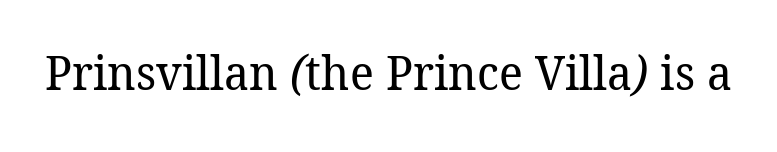
The image shows 48 px regular-weight serif type; set normal letter spacing, not underlined; low stroke contrast and a medium x-height.
